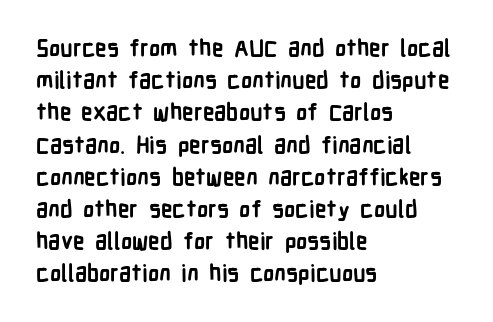
Teacher's note: observe the even left margin — that is flush-left alignment. Tracking here is standard; glyphs follow each other at the usual distance. Horizontal bands of white between lines are of average thickness. Is the type bold? Yes — the strokes are clearly thick and heavy. This is the regular roman posture of the typeface.
